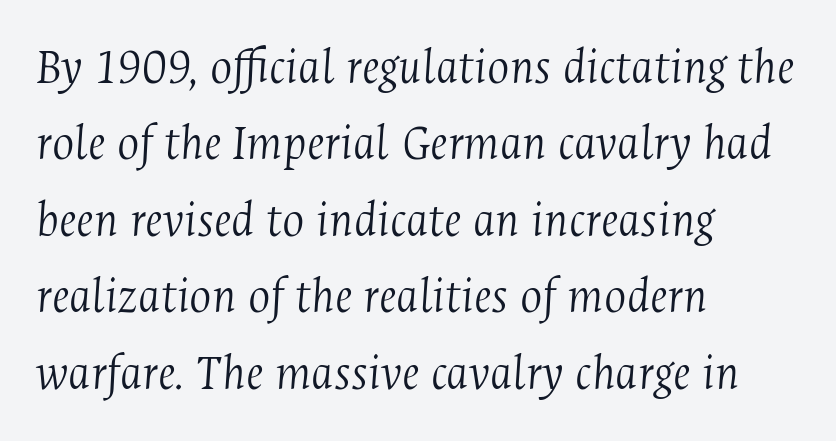
The typography opts for an oblique posture over an upright one. A normal amount of white space separates one row of letters from the next. The letters look calm and open, with moderate or lighter stems. The letters sit at their default tracking, neither squeezed nor spread. Each line starts at the same left margin while the right side varies. Descenders hang freely into open space.
